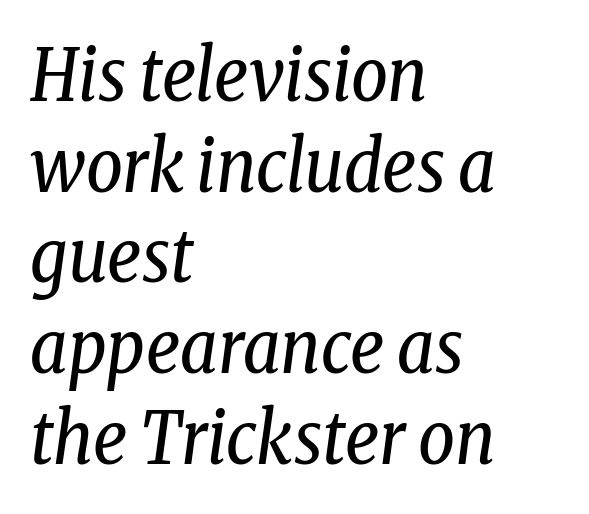
{"serif": "yes", "italic": "yes", "lean": "right", "slant_degrees": 8, "bold": "no", "weight": "regular", "width": "condensed", "stroke_contrast": "low", "x_height": "medium", "monospaced": "no", "underline": "no", "align": "left", "line_spacing": "normal", "line_spacing_ratio": 1.26, "letter_spacing": "normal", "letter_spacing_em": 0.0, "glyph_px": 72}
